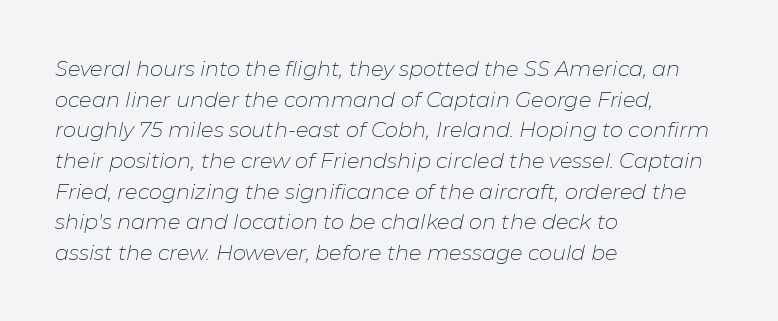
Each line starts at the same left margin while the right side varies. No extra ink here — the face is not bold. Descenders hang freely into open space. Is the letter spacing exaggerated? No — it looks like the ordinary default. What's the leading like? Ordinary, nothing unusual. Posture: slanted.
